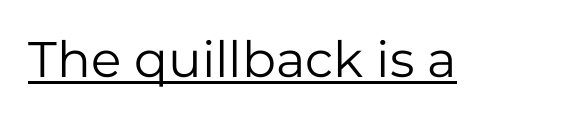
Stroke thickness stays within the range of a standard reading face or lighter. Type style note: lacks serifs. This sample has the flowing, uneven cadence of proportional lettering. This rendering features underlined lettering. You can tell it's not italic because the verticals are truly vertical. The letters sit at their default tracking, neither squeezed nor spread.
